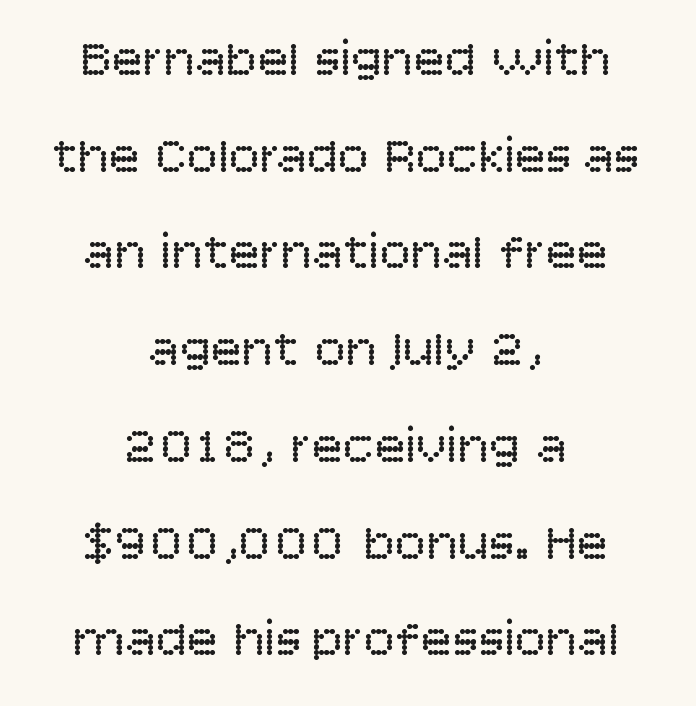
The image shows 52 px regular-weight sans-serif type, upright; set centered, line spacing 1.86x, normal letter spacing, not underlined; low stroke contrast and a large x-height.
